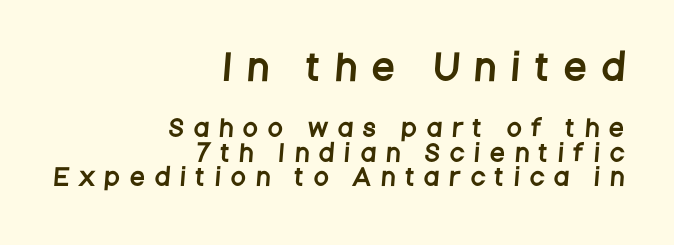
The image shows 35 px condensed sans-serif type; set right-aligned, tight line spacing (1.08x), unusually wide letter spacing (+0.49 em), not underlined; the first (top) block is 1.52x larger; low stroke contrast and a large x-height.
